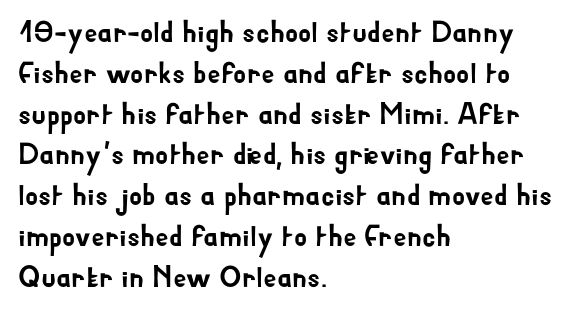
{"serif": "no", "italic": "no", "width": "normal", "stroke_contrast": "low", "x_height": "small", "monospaced": "no", "underline": "no", "align": "left", "line_spacing": "normal", "line_spacing_ratio": 1.36, "letter_spacing": "normal", "letter_spacing_em": 0.0, "glyph_px": 30}
